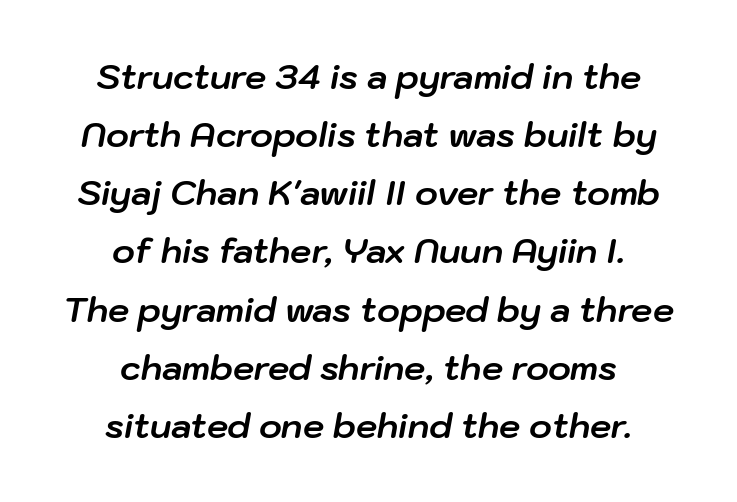
The image shows 34 px bold type, italic (leaning right); set centered, line spacing 1.71x, normal letter spacing, not underlined; low stroke contrast and a medium x-height.
